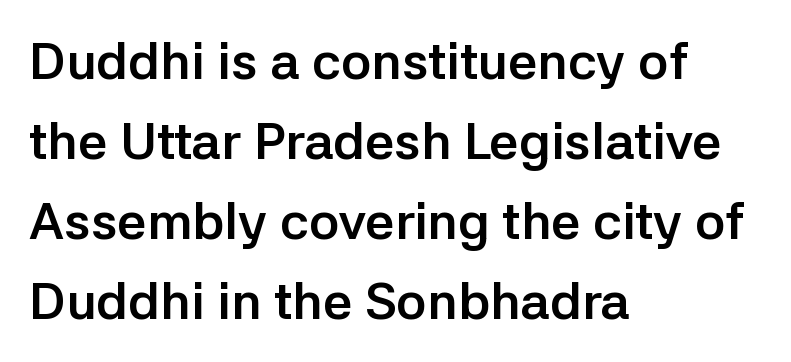
Q: Is the text bold? A: Yes.
Q: Is the text italic (slanted)? A: No, it is upright.
Q: Is the typeface a serif or a sans-serif typeface? A: Sans-serif.
Q: Is the text underlined? A: No.
Q: How is the paragraph aligned? A: Left-aligned.
Q: Is the spacing between letters normal or unusually wide? A: Normal.
Q: Is the spacing between lines tight, normal or loose? A: Normal.
Q: Width (condensed, normal, or wide)? A: Normal.
Q: Stroke contrast? A: Low.
Q: x-height? A: Medium.
Q: Monospaced? A: No.
